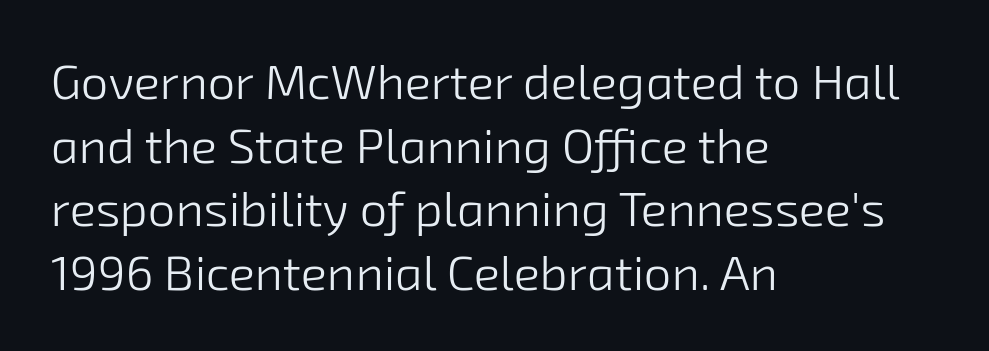
Clear beneath every line of the passage. Stem width sits at or under what a default text font uses. Visually the block forms a straight wall on the left and a jagged coastline on the right. Evenly set lines give the paragraph a standard silhouette.
